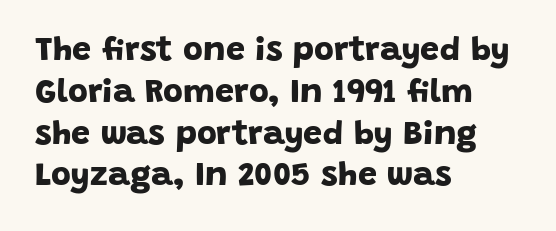
{"serif": "no", "bold": "yes", "weight": "bold", "width": "normal", "stroke_contrast": "low", "x_height": "large", "monospaced": "no", "underline": "no", "align": "left", "line_spacing_ratio": 1.23, "letter_spacing": "normal", "letter_spacing_em": 0.0, "glyph_px": 34}
